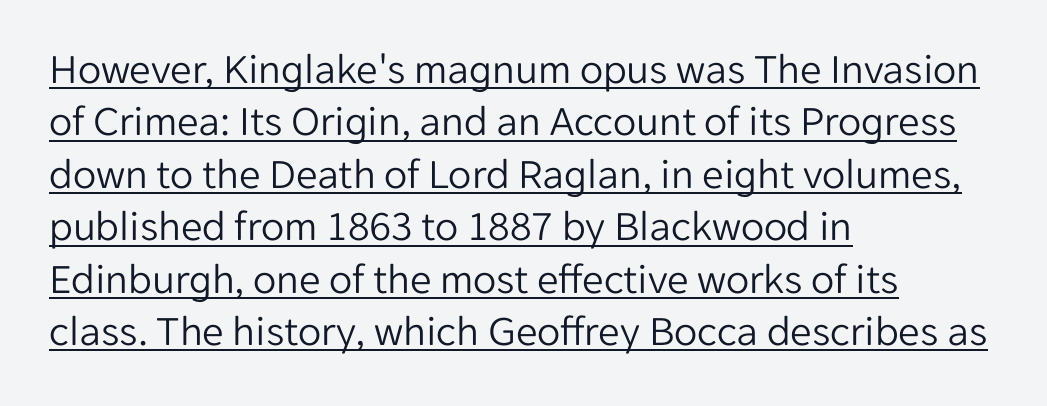
The gaps between neighbouring characters are ordinary and unremarkable. The face used here appears with an underline applied. Stems and bowls with no extra thickness — not bold. The font's upright variant was chosen for this text.
